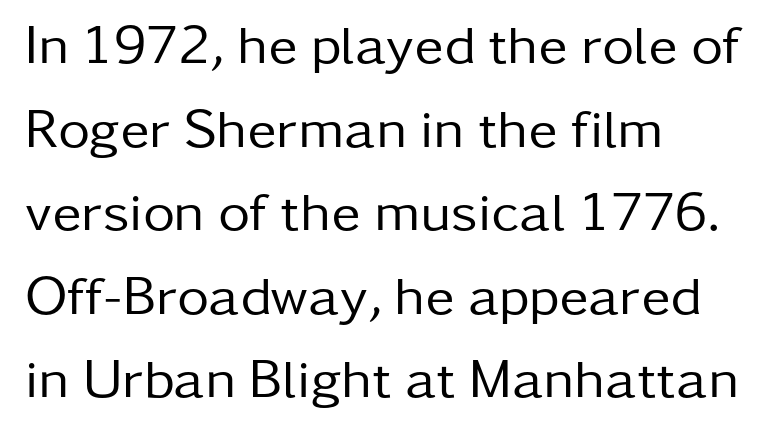
The image shows 55 px regular-weight sans-serif type, upright; set left-aligned, normal line spacing (1.52x), normal letter spacing, not underlined; low stroke contrast and a medium x-height.
